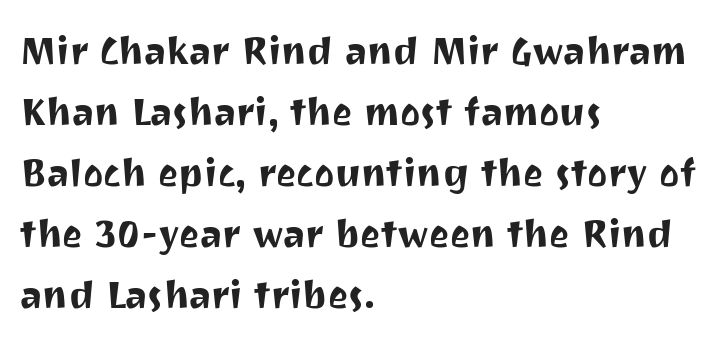
The image shows 48 px sans-serif type, upright; set left-aligned, normal line spacing (1.27x), normal letter spacing, not underlined; medium stroke contrast and a medium x-height.
